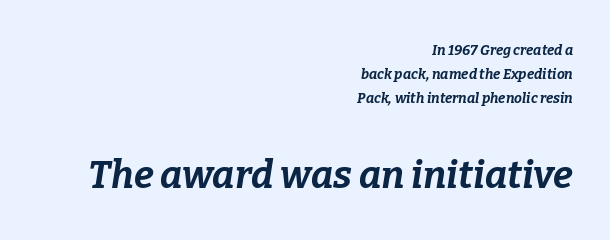
The image shows 38 px bold type, italic (leaning right); set right-aligned, line spacing 1.72x, normal letter spacing, not underlined; the second (bottom) block is 2.71x larger; low stroke contrast and a medium x-height.
